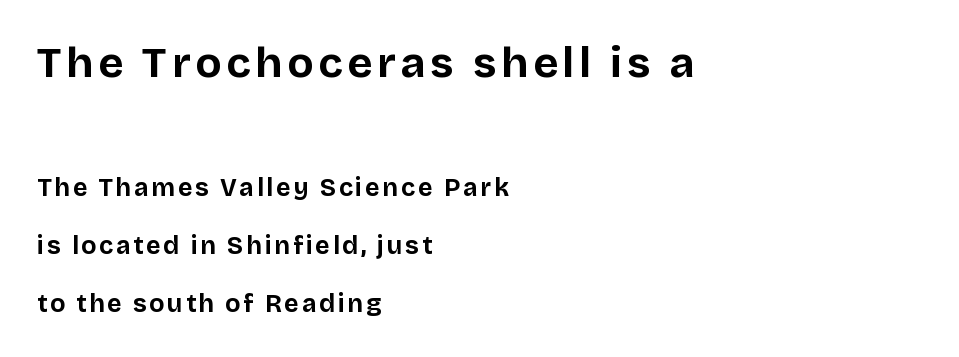
The image shows 43 px bold sans-serif type, upright; set left-aligned, loose line spacing (2.33x), not underlined; the first (top) block is 1.72x larger; low stroke contrast and a large x-height.
